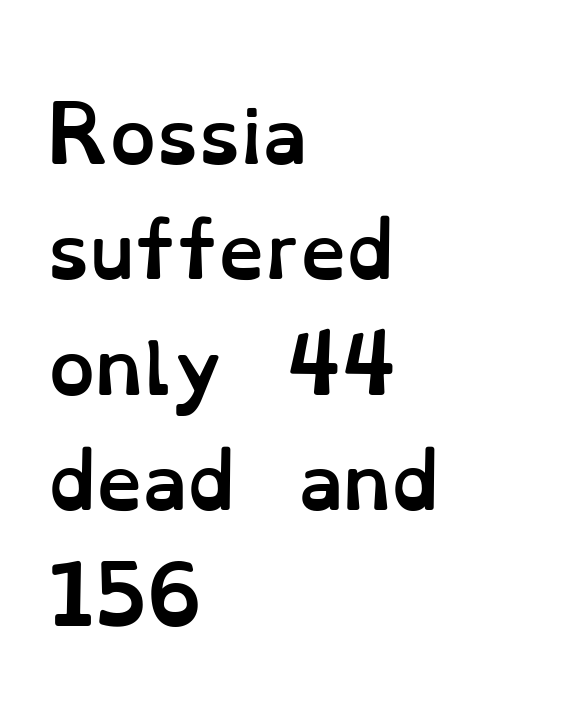
The zone under the glyphs is completely vacant. How heavy is the stroke? Heavy — this is a bold. The passage shown is typed in a proportional face where columns would drift. Words appear dense and cohesive because spacing is normal. Ascenders rise straight up at ninety degrees. A classic flush-left, rag-right setting is used for this passage.
